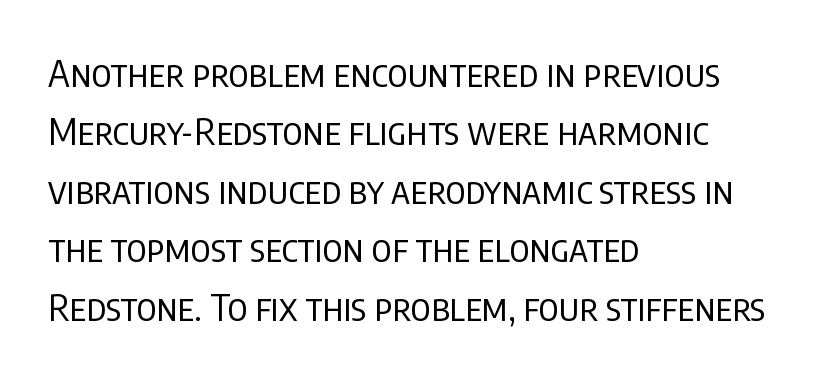
{"serif": "no", "italic": "no", "bold": "no", "weight": "regular", "width": "condensed", "stroke_contrast": "low", "x_height": "large", "monospaced": "no", "underline": "no", "align": "left", "line_spacing": "normal", "line_spacing_ratio": 1.58, "letter_spacing": "normal", "letter_spacing_em": 0.0, "glyph_px": 37}
